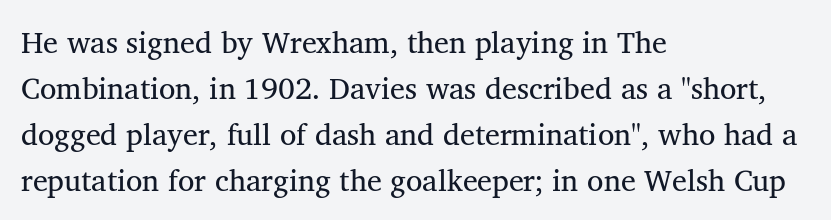
{"serif": "yes", "italic": "no", "bold": "no", "weight": "regular", "width": "normal", "stroke_contrast": "medium", "x_height": "medium", "monospaced": "no", "underline": "no", "align": "left", "line_spacing": "normal", "line_spacing_ratio": 1.53, "letter_spacing": "normal", "letter_spacing_em": 0.0, "glyph_px": 30}
